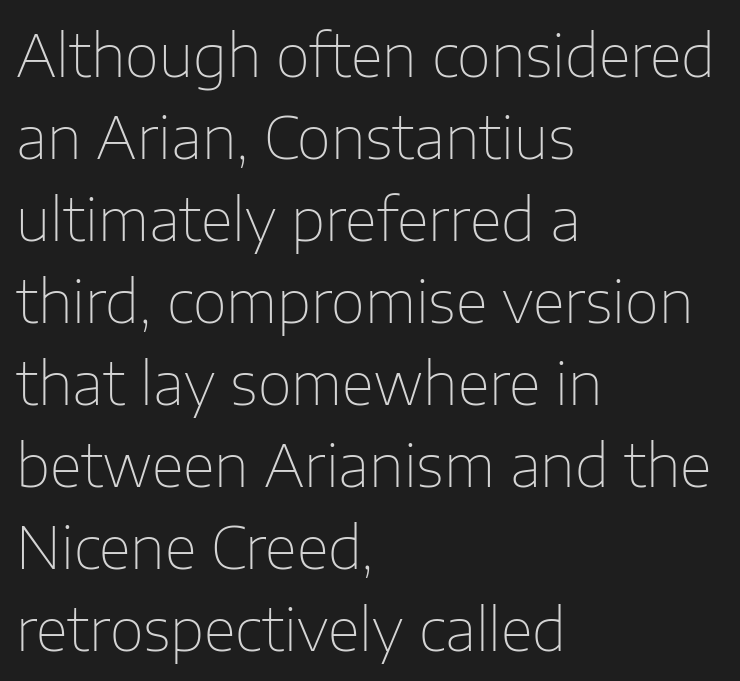
{"serif": "no", "italic": "no", "bold": "no", "weight": "thin", "width": "normal", "stroke_contrast": "low", "x_height": "medium", "monospaced": "no", "underline": "no", "align": "left", "line_spacing": "normal", "line_spacing_ratio": 1.39, "letter_spacing": "normal", "letter_spacing_em": 0.0, "glyph_px": 59}
